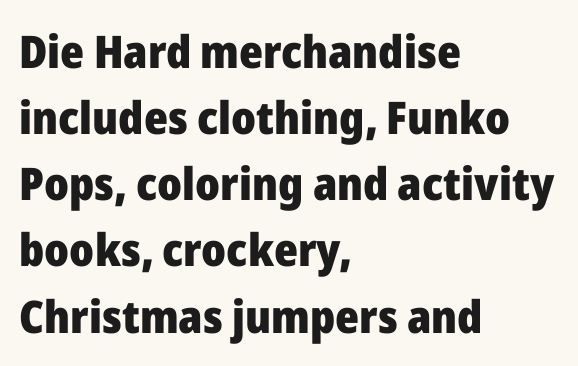
The image shows 45 px heavy sans-serif type, upright; set left-aligned, normal line spacing (1.47x), normal letter spacing, not underlined; low stroke contrast and a medium x-height.
